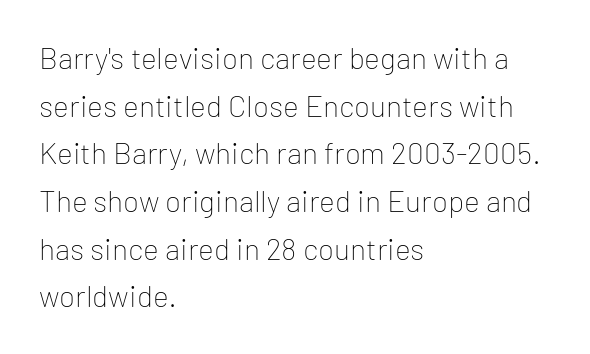
{"serif": "no", "italic": "no", "bold": "no", "weight": "thin", "width": "normal", "stroke_contrast": "low", "x_height": "medium", "monospaced": "no", "underline": "no", "align": "left", "line_spacing": "normal", "line_spacing_ratio": 1.59, "letter_spacing": "normal", "letter_spacing_em": 0.0, "glyph_px": 30}
